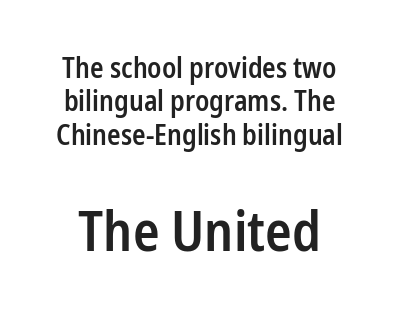
Every character sits straight up, as roman type does. This sample has the flowing, uneven cadence of proportional lettering. The font family rendered here belongs to the sans-serif group. You get the small type first, then a jump to larger type.
